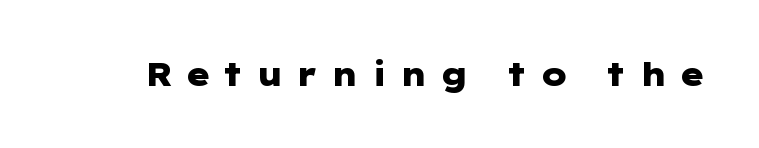
Q: Is the text bold? A: Yes.
Q: Is the text italic (slanted)? A: No, it is upright.
Q: Is the typeface a serif or a sans-serif typeface? A: Sans-serif.
Q: Is the text underlined? A: No.
Q: Is the spacing between letters normal or unusually wide? A: Unusually wide.
Q: Width (condensed, normal, or wide)? A: Wide.
Q: Stroke contrast? A: Low.
Q: x-height? A: Medium.
